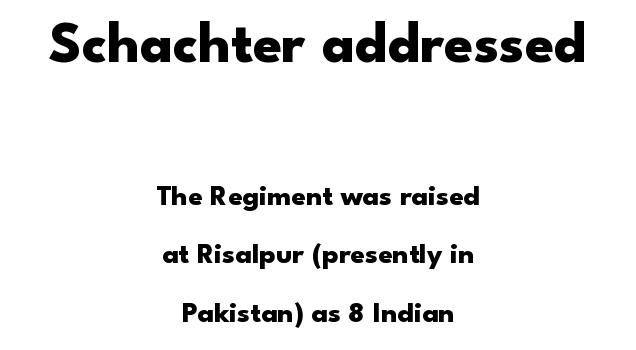
The image shows 58 px heavy, wide sans-serif type, upright; set centered, loose line spacing (2.01x), normal letter spacing, not underlined; the first (top) block is 2.0x larger; low stroke contrast and a small x-height.
